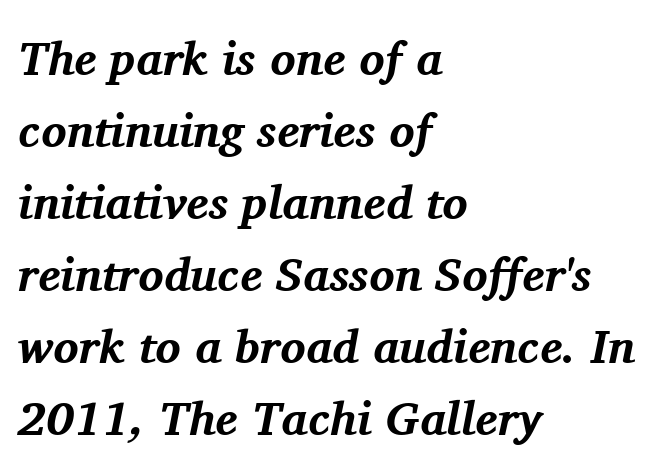
Q: Is the text bold? A: Yes.
Q: Is the text italic (slanted)? A: Yes, it leans right by about 11 degrees.
Q: Is the typeface a serif or a sans-serif typeface? A: Serif.
Q: Is the text underlined? A: No.
Q: How is the paragraph aligned? A: Left-aligned.
Q: Is the spacing between letters normal or unusually wide? A: Normal.
Q: Is the spacing between lines tight, normal or loose? A: Normal.
Q: Width (condensed, normal, or wide)? A: Normal.
Q: Stroke contrast? A: Medium.
Q: x-height? A: Medium.
Q: Monospaced? A: No.
